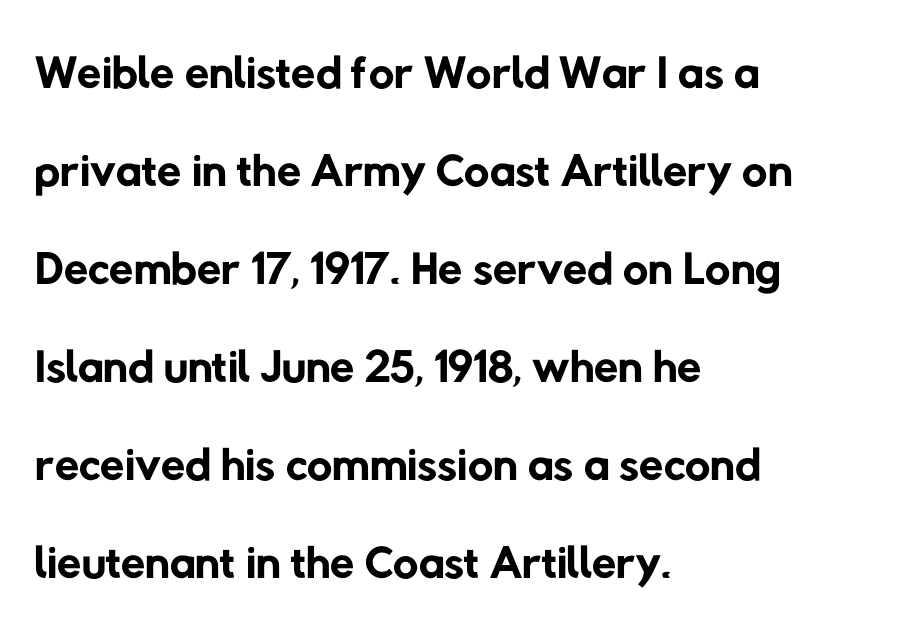
Q: Is the text bold? A: No.
Q: Is the typeface a serif or a sans-serif typeface? A: Sans-serif.
Q: Is the text underlined? A: No.
Q: How is the paragraph aligned? A: Left-aligned.
Q: Is the spacing between letters normal or unusually wide? A: Normal.
Q: Is the spacing between lines tight, normal or loose? A: Normal.
Q: Width (condensed, normal, or wide)? A: Normal.
Q: Stroke contrast? A: Low.
Q: x-height? A: Medium.
Q: Monospaced? A: No.
